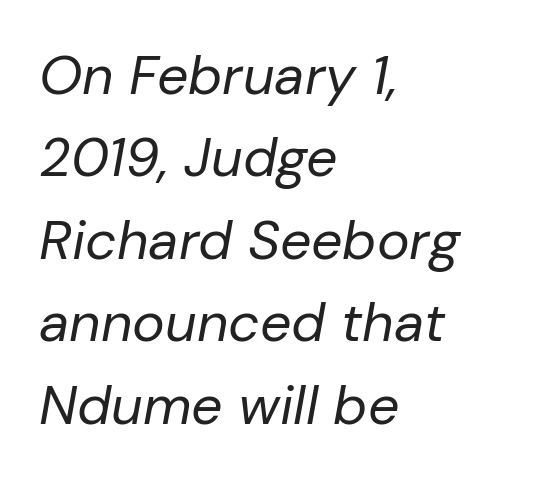
Only glyphs here, with clear space below each row. Would a proofreader flag this as italicized? Yes. Spacing verdict: proportional, widths tailored to each character. The gaps between neighbouring characters are ordinary and unremarkable. The lines sit at an ordinary, default distance from one another. Typeset ragged right — the left edge is the straight one.
